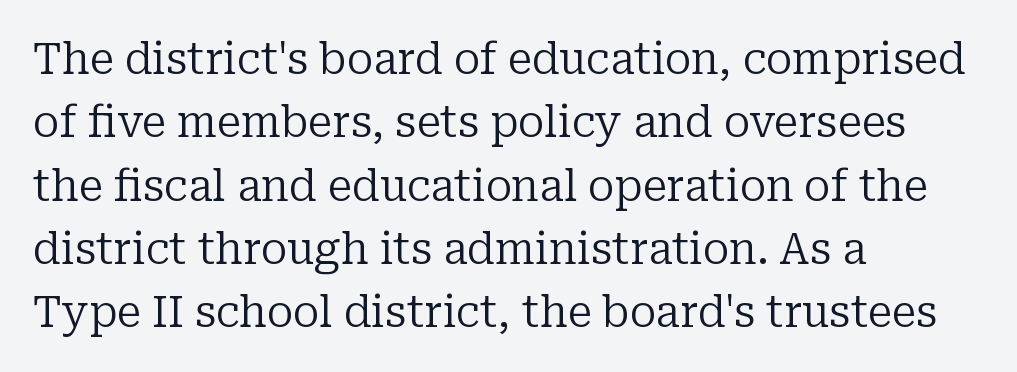
{"serif": "yes", "italic": "no", "bold": "no", "weight": "regular", "width": "normal", "stroke_contrast": "low", "x_height": "medium", "monospaced": "no", "underline": "no", "align": "left", "line_spacing": "normal", "line_spacing_ratio": 1.44, "letter_spacing": "normal", "letter_spacing_em": 0.0, "glyph_px": 44}
